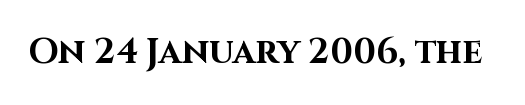
The image shows 35 px bold sans-serif type, upright; set normal letter spacing, not underlined; high stroke contrast and a large x-height.
